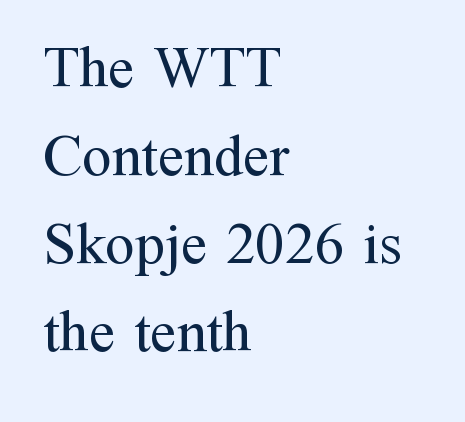
{"serif": "yes", "italic": "no", "bold": "no", "weight": "regular", "width": "normal", "stroke_contrast": "medium", "x_height": "medium", "monospaced": "no", "underline": "no", "align": "left", "line_spacing": "normal", "line_spacing_ratio": 1.49, "letter_spacing": "normal", "letter_spacing_em": 0.0, "glyph_px": 59}
